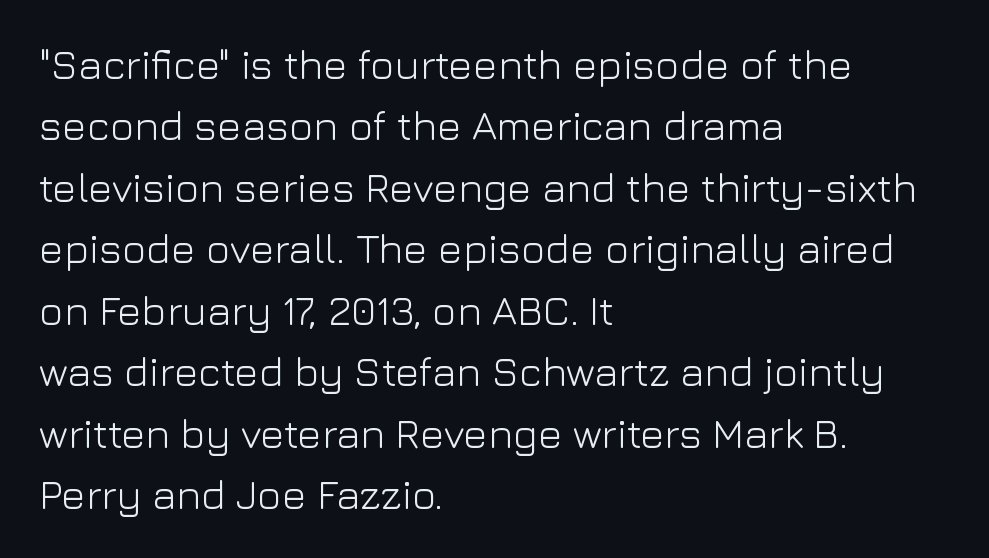
These lines are set flush left with a ragged right edge. Think of a printed novel: that variable character pitch is what you see here. Type without underlining. Interline gaps are of average width in this sample.
